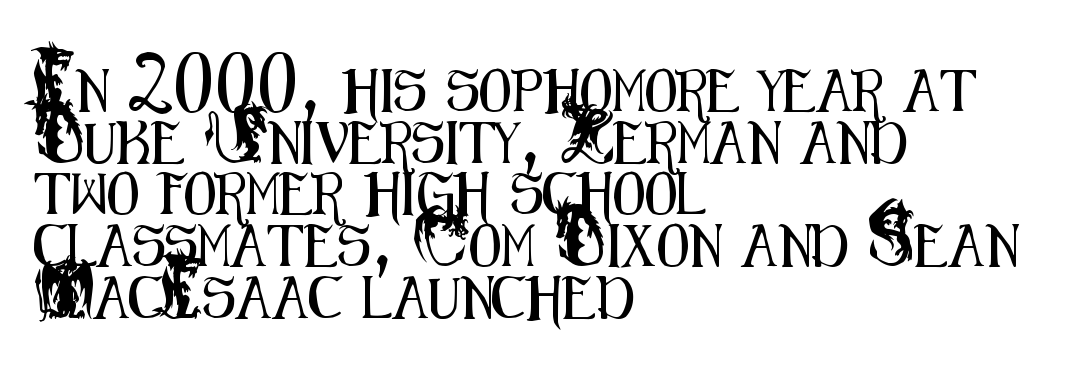
Descenders hang freely into open space. These lines stack with their left ends in a neat column. The font family rendered here belongs to the sans-serif group. These lines are rendered in a variable-pitch font. Tracking here is standard; glyphs follow each other at the usual distance.
